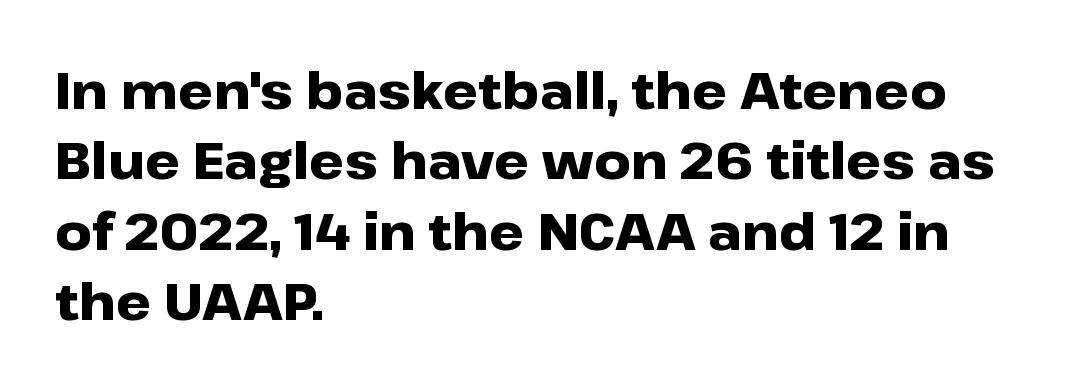
{"serif": "no", "italic": "no", "bold": "yes", "weight": "heavy", "width": "wide", "stroke_contrast": "low", "x_height": "medium", "monospaced": "no", "underline": "no", "align": "left", "line_spacing": "normal", "line_spacing_ratio": 1.41, "letter_spacing": "normal", "letter_spacing_em": 0.0, "glyph_px": 50}
